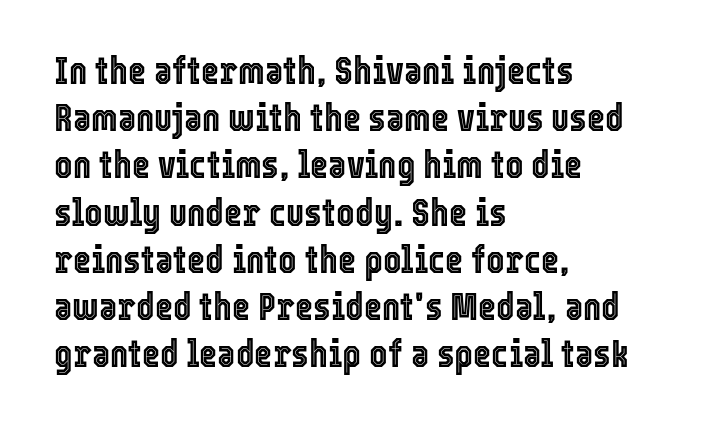
Q: Is the text italic (slanted)? A: No, it is upright.
Q: Is the text underlined? A: No.
Q: How is the paragraph aligned? A: Left-aligned.
Q: Is the spacing between letters normal or unusually wide? A: Normal.
Q: Width (condensed, normal, or wide)? A: Condensed.
Q: x-height? A: Medium.
Q: Monospaced? A: No.
